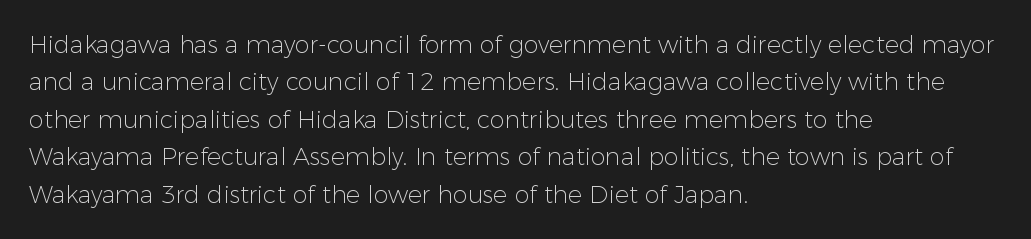
{"italic": "no", "bold": "no", "underline": "no", "align": "left", "line_spacing": "normal", "line_spacing_ratio": 1.56, "letter_spacing": "normal", "letter_spacing_em": 0.0, "glyph_px": 24}
